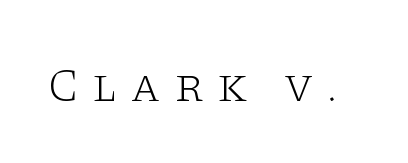
{"serif": "yes", "italic": "no", "bold": "no", "weight": "light", "width": "wide", "stroke_contrast": "low", "x_height": "large", "monospaced": "no", "underline": "no", "letter_spacing": "wide", "letter_spacing_em": 0.28, "glyph_px": 48}
